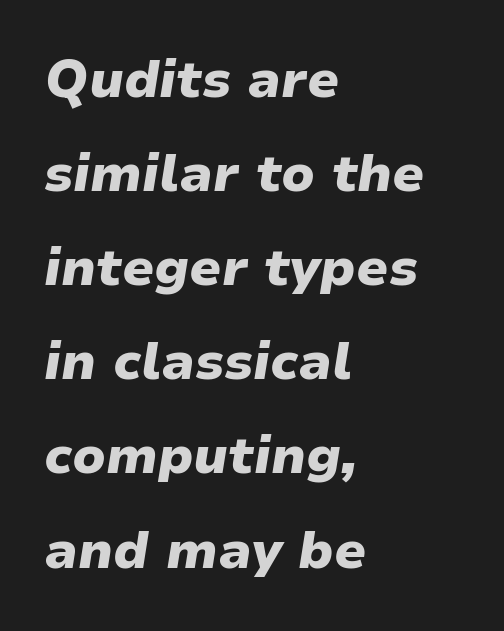
Q: Is the text bold? A: Yes.
Q: Is the text italic (slanted)? A: Yes, it leans right by about 9 degrees.
Q: Is the text underlined? A: No.
Q: How is the paragraph aligned? A: Left-aligned.
Q: Is the spacing between letters normal or unusually wide? A: Normal.
Q: Width (condensed, normal, or wide)? A: Normal.
Q: Stroke contrast? A: Low.
Q: x-height? A: Medium.
Q: Monospaced? A: No.
